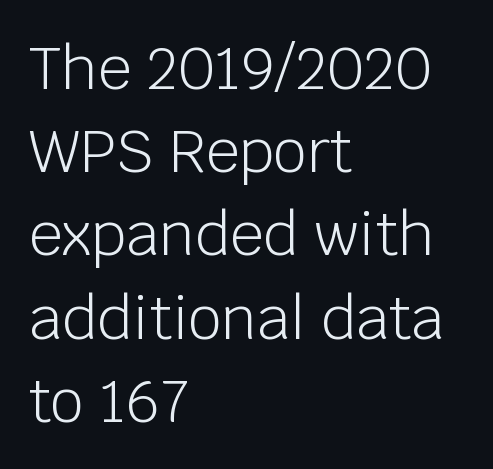
{"serif": "no", "italic": "no", "bold": "no", "weight": "light", "width": "normal", "stroke_contrast": "low", "x_height": "large", "monospaced": "no", "underline": "no", "align": "left", "line_spacing": "normal", "line_spacing_ratio": 1.41, "letter_spacing": "normal", "letter_spacing_em": 0.0, "glyph_px": 59}
